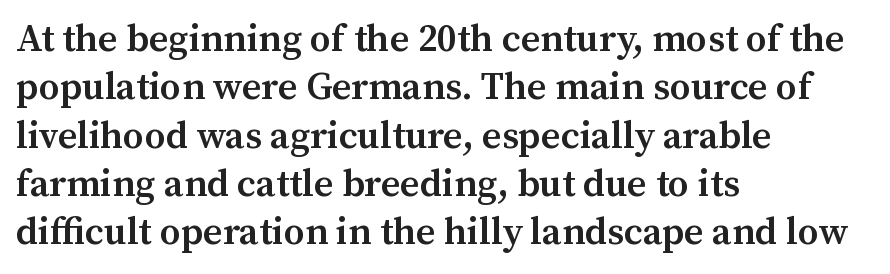
The image shows 38 px semibold serif type, upright; set left-aligned, normal line spacing (1.27x), normal letter spacing, not underlined; medium stroke contrast and a medium x-height.
